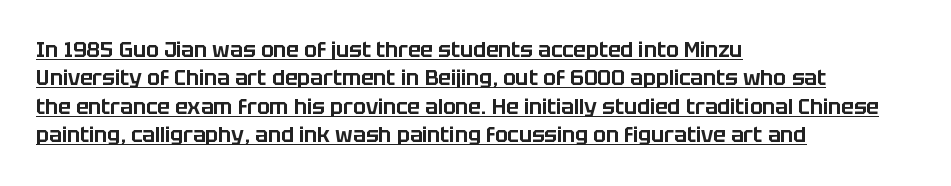
The passage is arranged the way most books set body copy — flush left. Is there much room between lines? A standard amount, neither cramped nor airy. Caption: lettering with a line underneath. These lines were composed using upright roman letters. Glyph-to-glyph distance matches everyday printed text.
